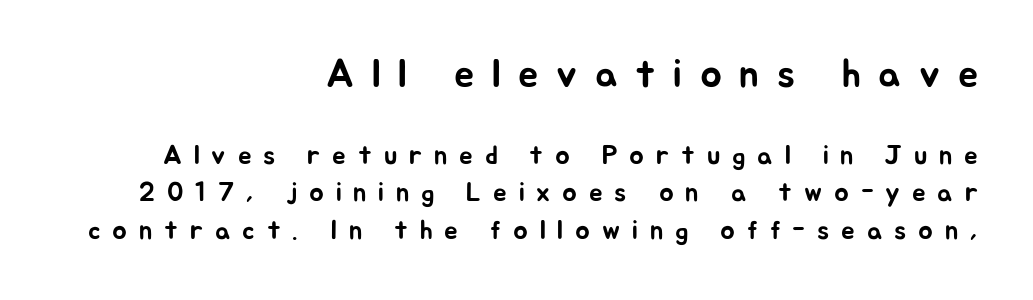
Q: Is the text italic (slanted)? A: No, it is upright.
Q: Is the typeface a serif or a sans-serif typeface? A: Sans-serif.
Q: Is the text underlined? A: No.
Q: How is the paragraph aligned? A: Right-aligned.
Q: Is the spacing between letters normal or unusually wide? A: Unusually wide.
Q: Is the spacing between lines tight, normal or loose? A: Normal.
Q: Which block of text is set in a larger size, the first (top) or the second (bottom)? A: The first (top) one.
Q: Width (condensed, normal, or wide)? A: Normal.
Q: Stroke contrast? A: Low.
Q: x-height? A: Medium.
Q: Monospaced? A: No.
